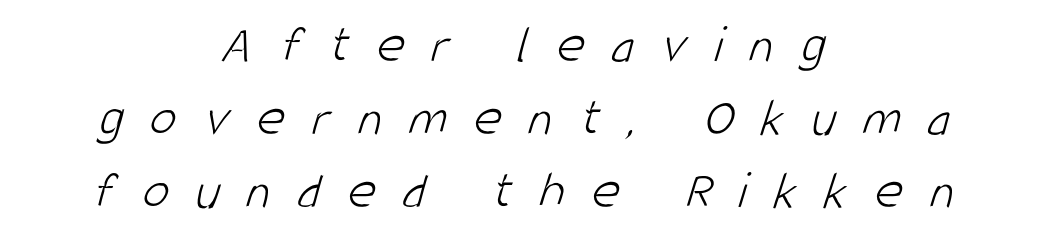
The image shows 54 px light, condensed sans-serif type; set centered, normal line spacing (1.35x), unusually wide letter spacing (+0.5 em), not underlined; low stroke contrast and a large x-height.
